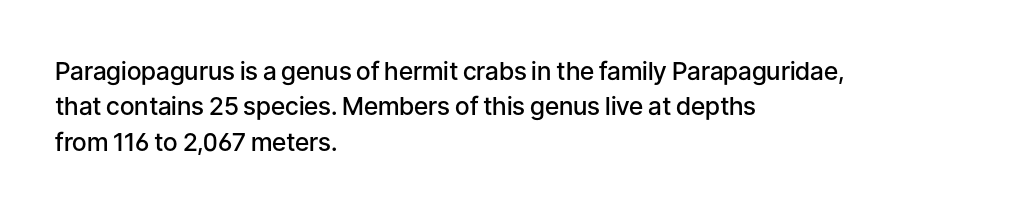
Q: Is the text bold? A: Semi-bold.
Q: Is the text italic (slanted)? A: No, it is upright.
Q: Is the text underlined? A: No.
Q: How is the paragraph aligned? A: Left-aligned.
Q: Is the spacing between letters normal or unusually wide? A: Normal.
Q: Is the spacing between lines tight, normal or loose? A: Normal.
